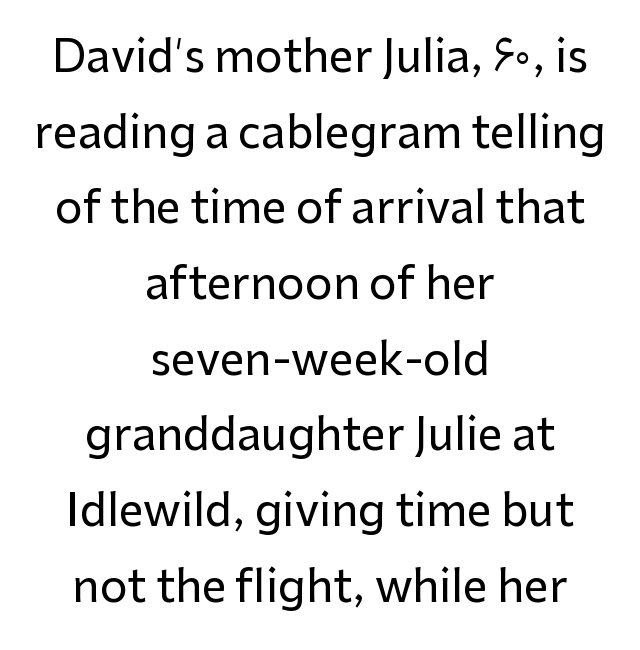
{"serif": "no", "italic": "no", "width": "normal", "stroke_contrast": "low", "x_height": "medium", "monospaced": "no", "underline": "no", "align": "center", "line_spacing_ratio": 1.72, "letter_spacing": "normal", "letter_spacing_em": 0.0, "glyph_px": 44}
